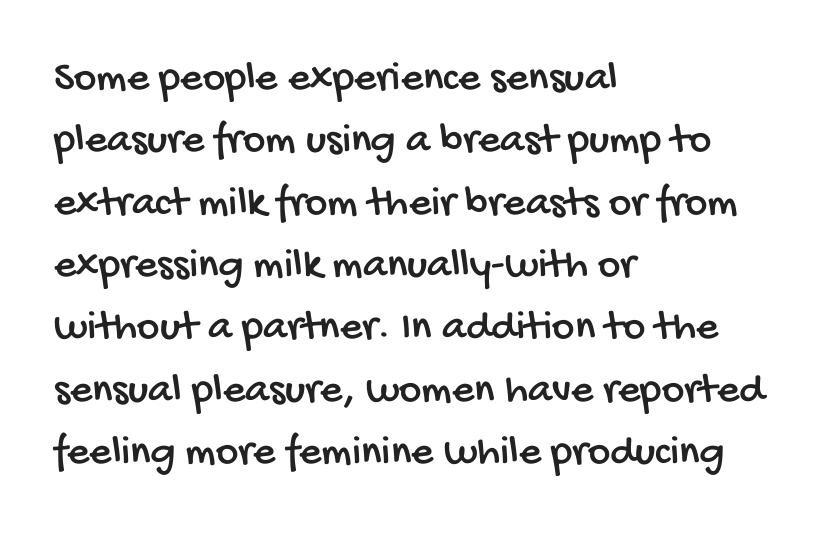
{"serif": "no", "width": "condensed", "stroke_contrast": "low", "x_height": "large", "monospaced": "no", "underline": "no", "align": "left", "line_spacing": "normal", "line_spacing_ratio": 1.45, "letter_spacing": "normal", "letter_spacing_em": 0.0, "glyph_px": 43}
